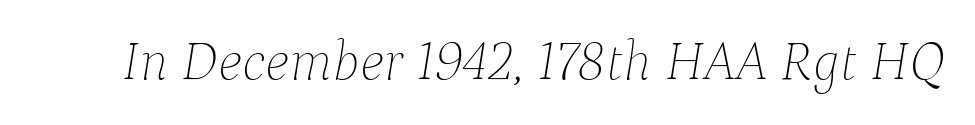
{"italic": "yes", "lean": "right", "slant_degrees": 9, "bold": "no", "weight": "thin", "width": "normal", "stroke_contrast": "low", "x_height": "medium", "monospaced": "no", "underline": "no", "letter_spacing": "normal", "letter_spacing_em": 0.0, "glyph_px": 56}
